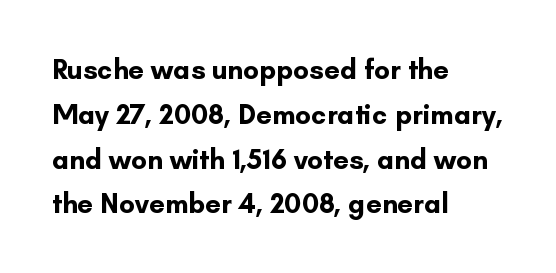
Every character sits straight up, as roman type does. The paragraph has a hard left edge and a soft right edge. The vertical gap from one line to the next is medium. Nope, no serifs anywhere on these letters. Descenders are the only things crossing below the line. Heavy, bold letterforms.
